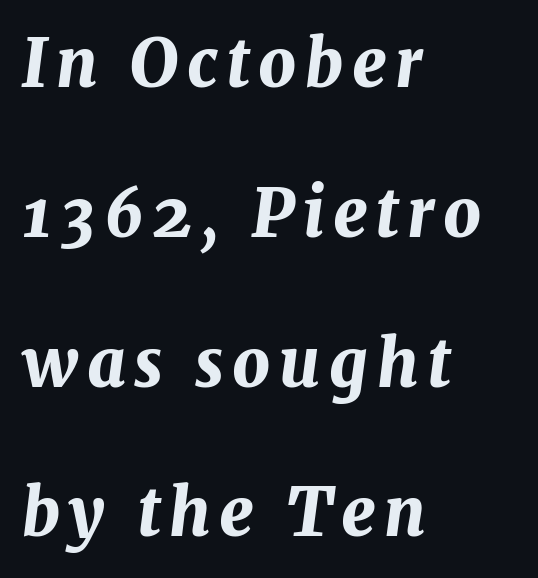
{"italic": "yes", "lean": "right", "slant_degrees": 7, "bold": "yes", "weight": "bold", "width": "normal", "stroke_contrast": "medium", "x_height": "medium", "monospaced": "no", "underline": "no", "align": "left", "line_spacing": "loose", "line_spacing_ratio": 2.27, "glyph_px": 66}
